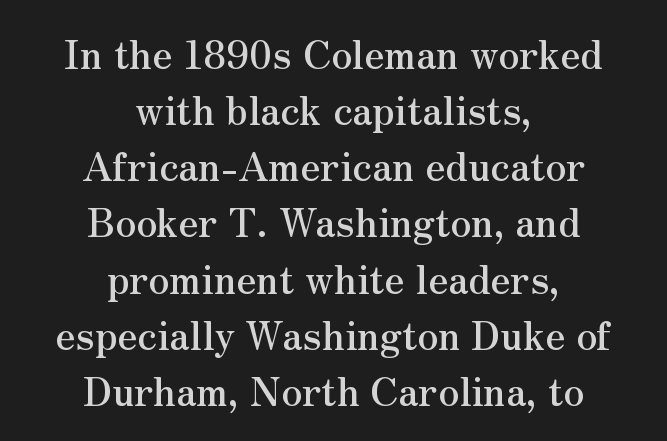
Q: Is the text italic (slanted)? A: No, it is upright.
Q: Is the typeface a serif or a sans-serif typeface? A: Serif.
Q: Is the text underlined? A: No.
Q: How is the paragraph aligned? A: Centered.
Q: Is the spacing between letters normal or unusually wide? A: Normal.
Q: Is the spacing between lines tight, normal or loose? A: Normal.
Q: Width (condensed, normal, or wide)? A: Normal.
Q: Stroke contrast? A: Medium.
Q: x-height? A: Small.
Q: Monospaced? A: No.
